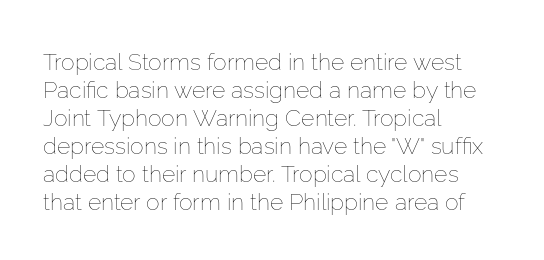
Every stem runs plumb, perpendicular to the baseline. Layout note: lines flush left. Decoration check: the copy has no underline. Short note: letters normally spaced.
